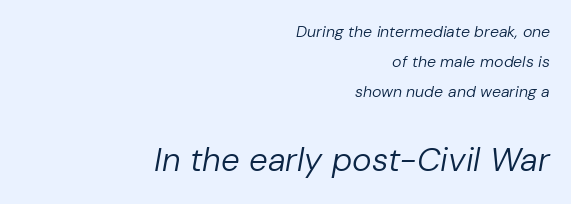
Q: Is the text bold? A: No.
Q: Is the text italic (slanted)? A: Yes, it leans right by about 10 degrees.
Q: Is the text underlined? A: No.
Q: How is the paragraph aligned? A: Right-aligned.
Q: Is the spacing between letters normal or unusually wide? A: Normal.
Q: Which block of text is set in a larger size, the first (top) or the second (bottom)? A: The second (bottom) one.
Q: Width (condensed, normal, or wide)? A: Normal.
Q: Stroke contrast? A: Low.
Q: x-height? A: Medium.
Q: Monospaced? A: No.
